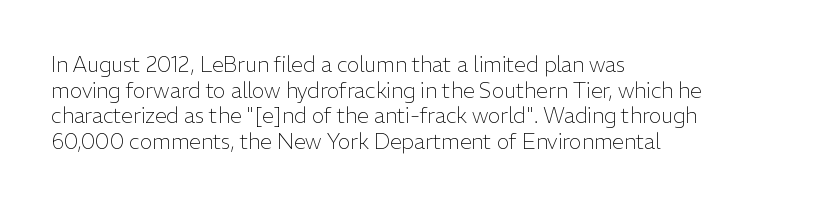
The image shows 21 px text type, upright; set left-aligned, line spacing 1.22x, normal letter spacing, not underlined.
